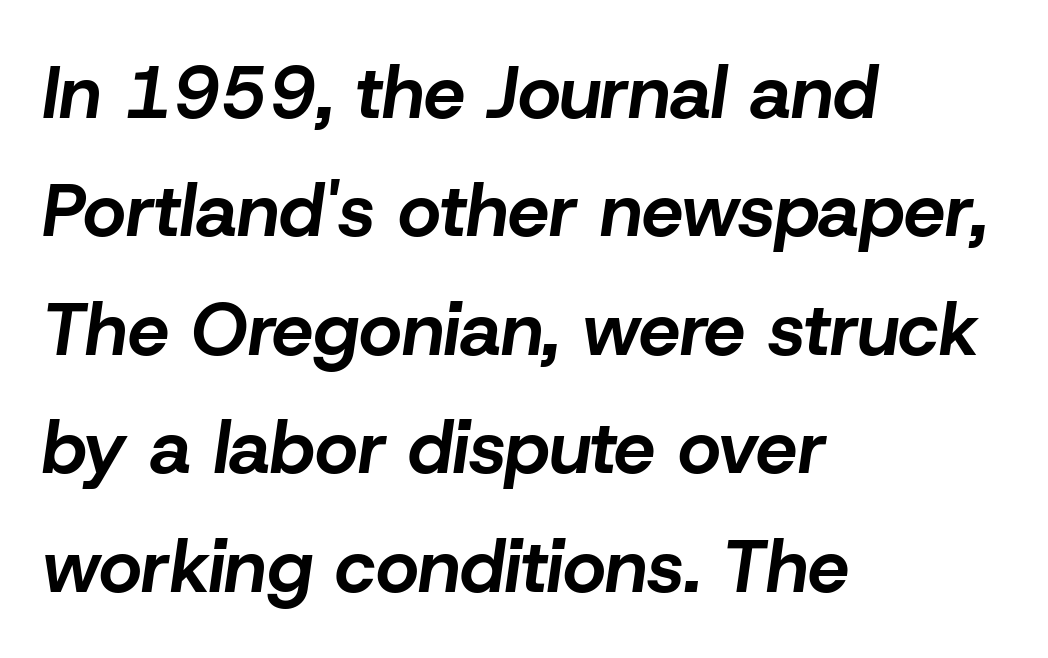
The image shows 74 px bold type, italic (leaning right); set left-aligned, normal line spacing (1.6x), normal letter spacing, not underlined; low stroke contrast and a medium x-height.
